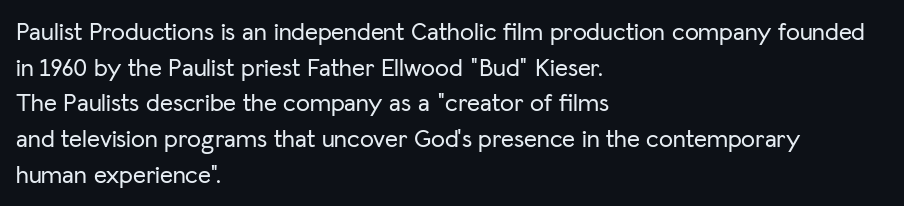
Glyph-to-glyph distance matches everyday printed text. The baseline area is clear. These lines are set flush left with a ragged right edge. Designer's note — italics off, roman on. The rendering uses a moderate line-height, typical for paragraphs.
